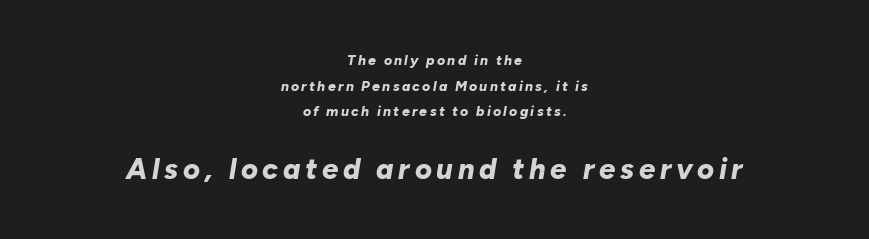
Q: Is the text bold? A: Yes.
Q: Is the text italic (slanted)? A: Yes, it leans right by about 10 degrees.
Q: Is the text underlined? A: No.
Q: How is the paragraph aligned? A: Centered.
Q: Which block of text is set in a larger size, the first (top) or the second (bottom)? A: The second (bottom) one.
Q: Width (condensed, normal, or wide)? A: Normal.
Q: Stroke contrast? A: Low.
Q: x-height? A: Medium.
Q: Monospaced? A: No.
